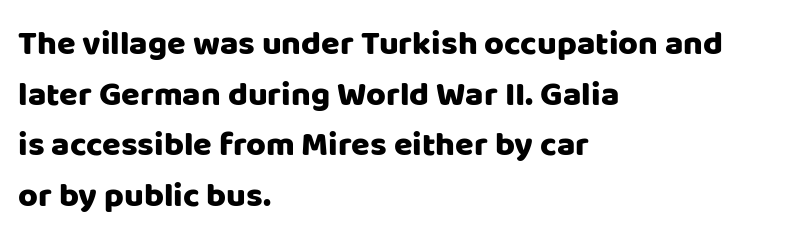
The image shows 34 px sans-serif type, upright; set left-aligned, normal line spacing (1.49x), normal letter spacing, not underlined; low stroke contrast and a large x-height.
